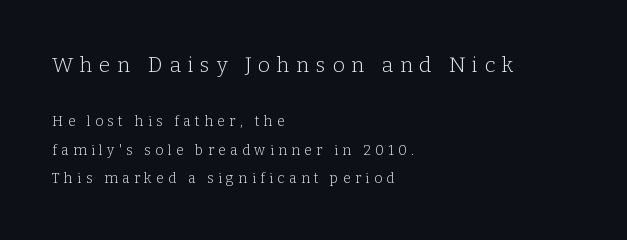
The image shows 21 px text type, upright; set left-aligned, loose line spacing (2.05x), unusually wide letter spacing (+0.31 em), not underlined; the first (top) block is 1.5x larger.
